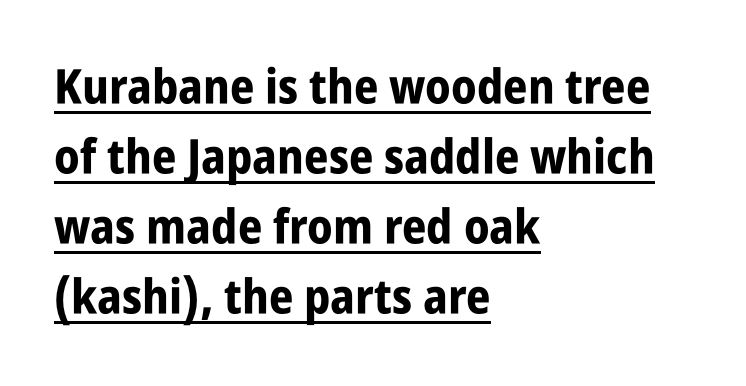
Underlining? Definitely there. Ascenders rise straight up at ninety degrees. Is the type bold? Yes — the strokes are clearly thick and heavy. The rendering shows plain stroke endings on the letterforms — a sans-serif design. Regarding leading, the lines here are spaced in the standard way.
